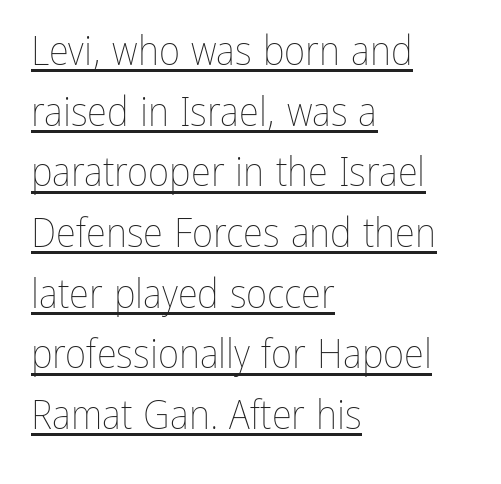
Q: Is the text bold? A: No.
Q: Is the text italic (slanted)? A: No, it is upright.
Q: Is the text underlined? A: Yes.
Q: How is the paragraph aligned? A: Left-aligned.
Q: Is the spacing between letters normal or unusually wide? A: Normal.
Q: Is the spacing between lines tight, normal or loose? A: Normal.
Q: Width (condensed, normal, or wide)? A: Condensed.
Q: Stroke contrast? A: Low.
Q: x-height? A: Medium.
Q: Monospaced? A: No.
